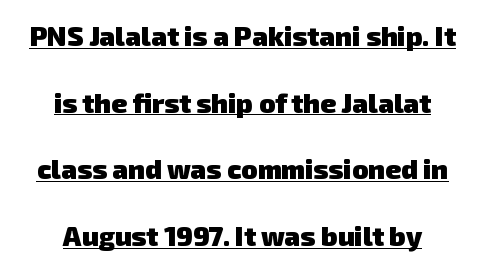
You can see a thin bar hugging the bottom of the glyphs. The leading is generous, giving the passage an open texture. Look at the tracking — it's just the regular setting, nothing added. Notice how thick the strokes are: this is what a full bold looks like. Where is the straight margin? There isn't one; the lines are centered.
